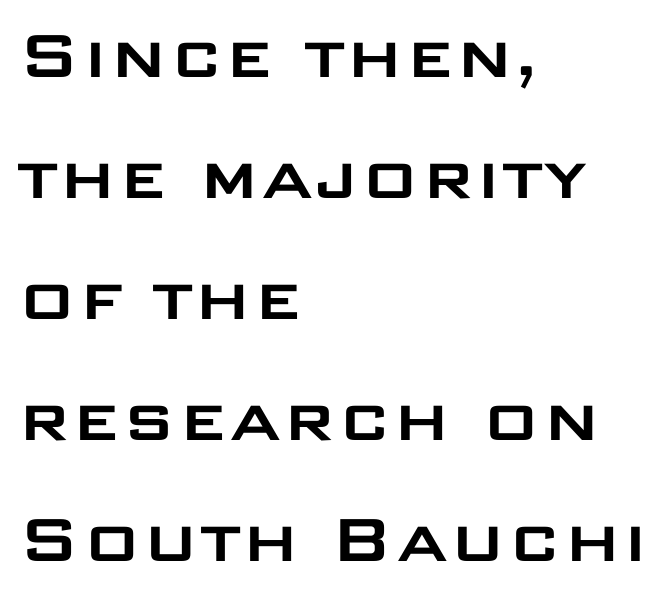
Q: Is the text italic (slanted)? A: No, it is upright.
Q: Is the typeface a serif or a sans-serif typeface? A: Sans-serif.
Q: Is the text underlined? A: No.
Q: How is the paragraph aligned? A: Left-aligned.
Q: Is the spacing between letters normal or unusually wide? A: Normal.
Q: Is the spacing between lines tight, normal or loose? A: Normal.
Q: Width (condensed, normal, or wide)? A: Wide.
Q: Stroke contrast? A: Low.
Q: x-height? A: Large.
Q: Monospaced? A: No.
